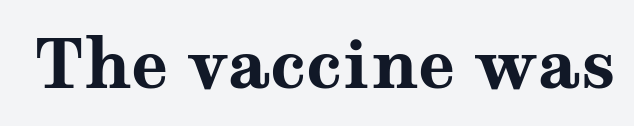
Weight check: bold — yes, fully. Each row of text sits above clean, open space. A typesetter would call this proportional, since set widths differ per character. Nope, not italic — everything's standing straight. Inter-character spacing is left at the font's built-in metrics.
